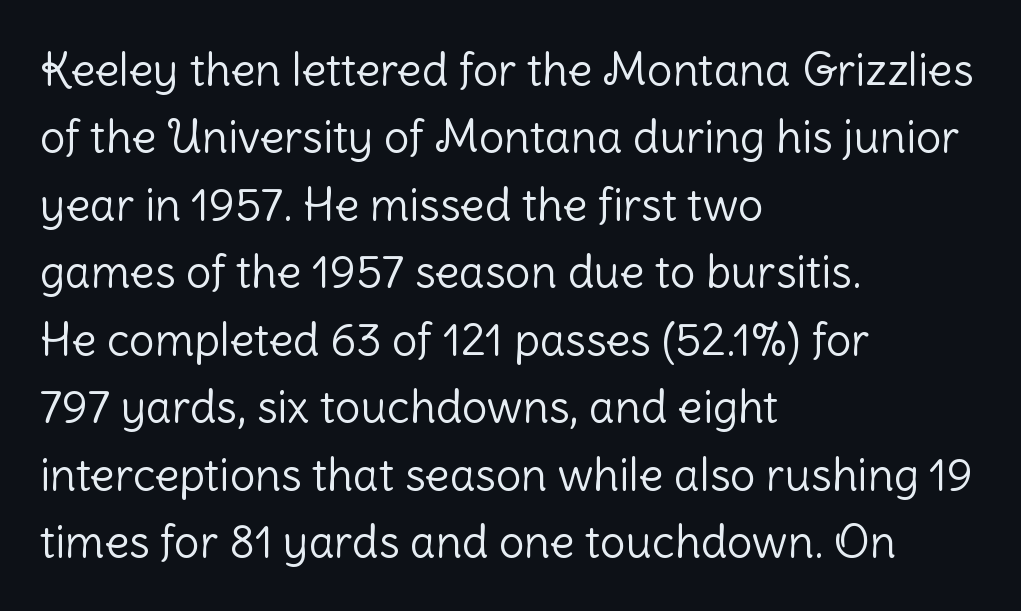
Q: Is the text bold? A: No.
Q: Is the text italic (slanted)? A: No, it is upright.
Q: Is the typeface a serif or a sans-serif typeface? A: Sans-serif.
Q: Is the text underlined? A: No.
Q: How is the paragraph aligned? A: Left-aligned.
Q: Is the spacing between letters normal or unusually wide? A: Normal.
Q: Is the spacing between lines tight, normal or loose? A: Normal.
Q: Width (condensed, normal, or wide)? A: Normal.
Q: Stroke contrast? A: Low.
Q: x-height? A: Medium.
Q: Monospaced? A: No.
